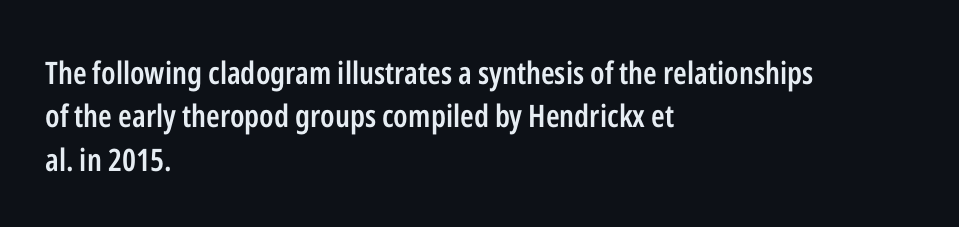
The image shows 31 px semibold, condensed sans-serif type, upright; set left-aligned, normal line spacing (1.4x), normal letter spacing, not underlined; low stroke contrast and a medium x-height.
